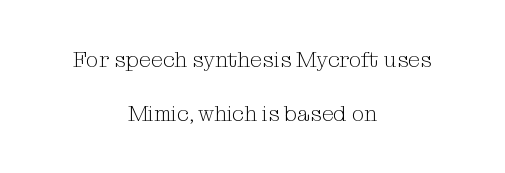
{"italic": "no", "bold": "no", "underline": "no", "align": "center", "line_spacing": "loose", "line_spacing_ratio": 2.44, "letter_spacing": "normal", "letter_spacing_em": 0.0, "glyph_px": 22}
